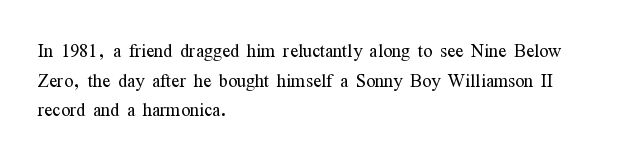
Q: Is the text bold? A: No.
Q: Is the text italic (slanted)? A: No, it is upright.
Q: Is the text underlined? A: No.
Q: How is the paragraph aligned? A: Left-aligned.
Q: Is the spacing between letters normal or unusually wide? A: Normal.
